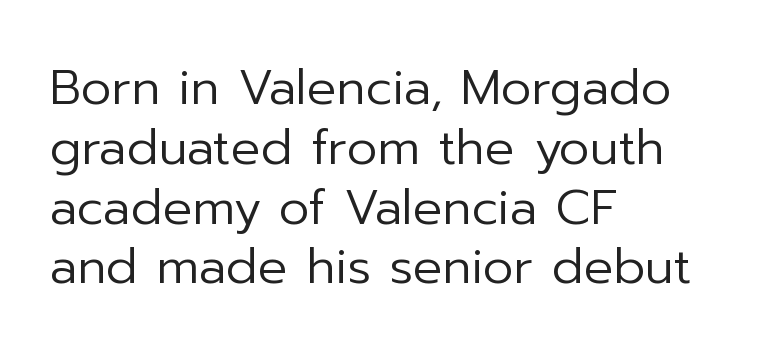
Q: Is the text bold? A: No.
Q: Is the text italic (slanted)? A: No, it is upright.
Q: Is the typeface a serif or a sans-serif typeface? A: Sans-serif.
Q: Is the text underlined? A: No.
Q: How is the paragraph aligned? A: Left-aligned.
Q: Is the spacing between letters normal or unusually wide? A: Normal.
Q: Width (condensed, normal, or wide)? A: Normal.
Q: Stroke contrast? A: Low.
Q: x-height? A: Medium.
Q: Monospaced? A: No.
